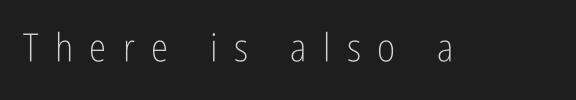
{"serif": "no", "italic": "no", "bold": "no", "weight": "light", "width": "condensed", "stroke_contrast": "low", "x_height": "medium", "monospaced": "no", "underline": "no", "letter_spacing": "wide", "letter_spacing_em": 0.42, "glyph_px": 39}
